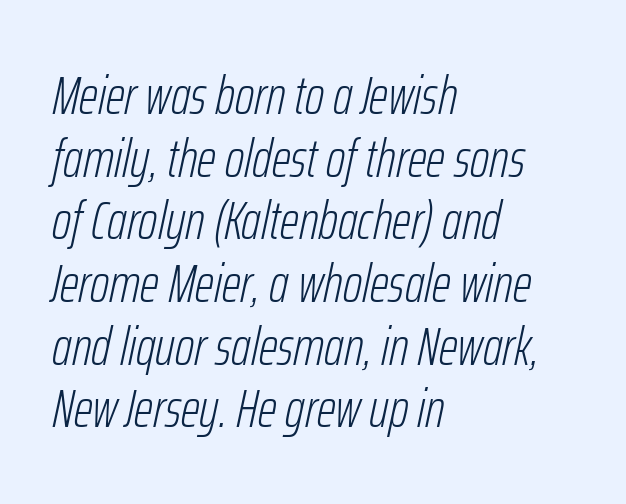
The image shows 54 px light, condensed type, italic (leaning right); set left-aligned, line spacing 1.16x, normal letter spacing, not underlined; low stroke contrast and a medium x-height.
